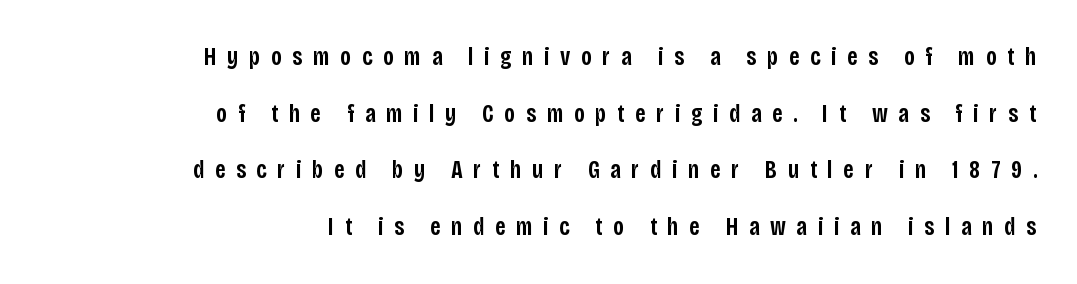
Typeset ragged left — the right edge is the straight one. Bold? Not quite — semibold, heavier than regular but stopping short. In terms of posture, this sample is upright. Does the leading feel generous? Absolutely, it's lavish.
